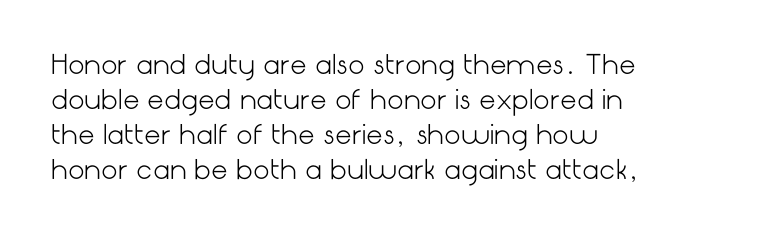
The image shows 26 px text type, upright; set left-aligned, normal line spacing (1.34x), normal letter spacing, not underlined.
